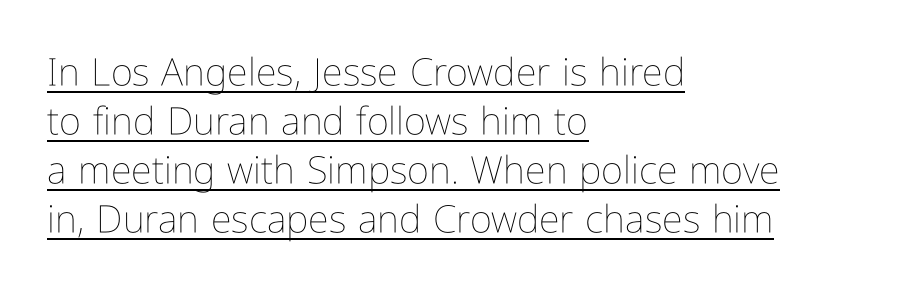
The image shows 38 px thin, condensed type, upright; set left-aligned, normal line spacing (1.29x), normal letter spacing, underlined; low stroke contrast and a medium x-height.
